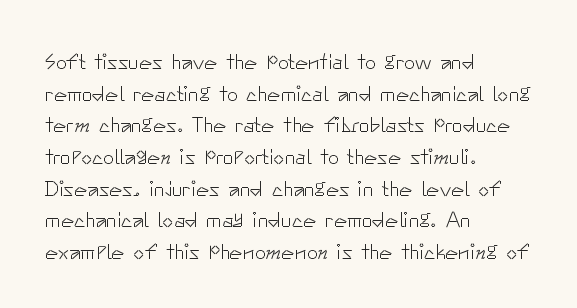
The image shows 22 px text type, upright; set left-aligned, normal line spacing (1.44x), normal letter spacing, not underlined.
